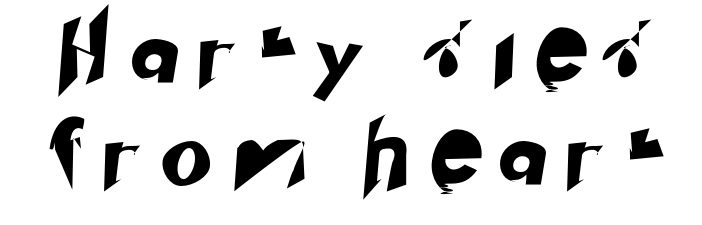
The image shows 64 px sans-serif type; set normal line spacing (1.59x), unusually wide letter spacing (+0.43 em), not underlined; low stroke contrast and a small x-height.
